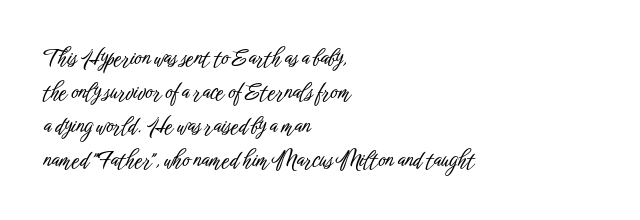
Q: Is the text italic (slanted)? A: Yes.
Q: Is the text underlined? A: No.
Q: How is the paragraph aligned? A: Left-aligned.
Q: Is the spacing between letters normal or unusually wide? A: Normal.
Q: Is the spacing between lines tight, normal or loose? A: Normal.
